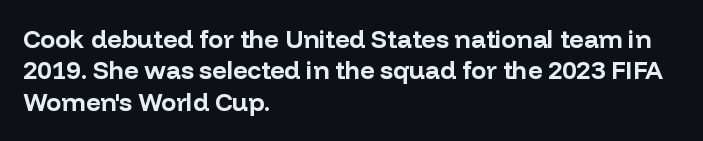
Q: Is the text bold? A: Yes.
Q: Is the text italic (slanted)? A: No, it is upright.
Q: Is the text underlined? A: No.
Q: How is the paragraph aligned? A: Left-aligned.
Q: Is the spacing between letters normal or unusually wide? A: Normal.
Q: Is the spacing between lines tight, normal or loose? A: Normal.
